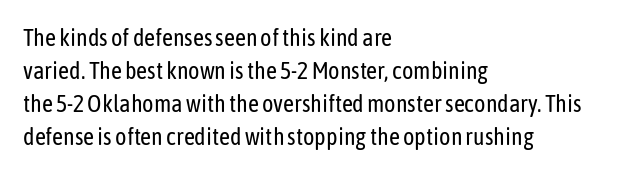
Q: Is the text bold? A: No.
Q: Is the text italic (slanted)? A: No, it is upright.
Q: Is the text underlined? A: No.
Q: How is the paragraph aligned? A: Left-aligned.
Q: Is the spacing between letters normal or unusually wide? A: Normal.
Q: Is the spacing between lines tight, normal or loose? A: Normal.
